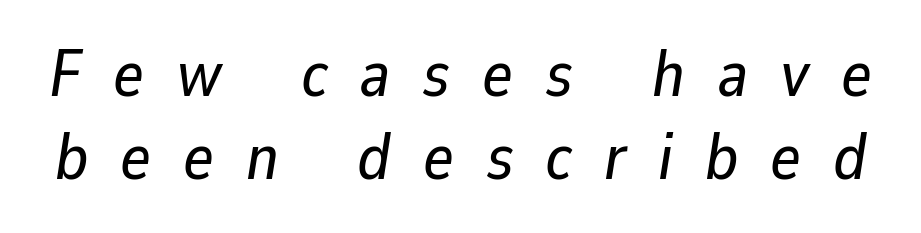
The image shows 65 px text type, italic (leaning right); set normal line spacing (1.28x), unusually wide letter spacing (+0.49 em), not underlined; low stroke contrast and a medium x-height.
